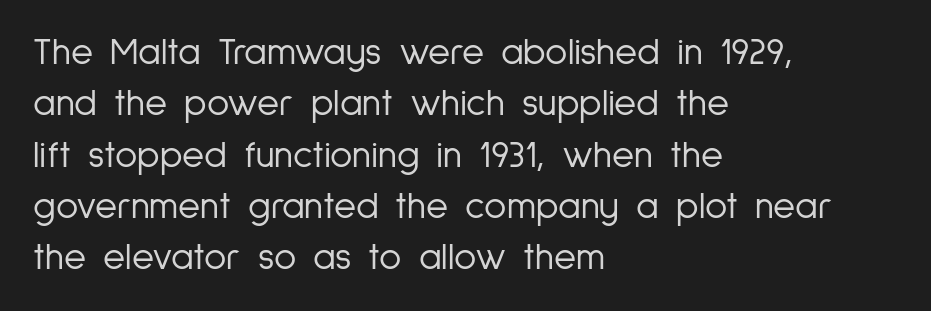
Q: Is the text bold? A: No.
Q: Is the text italic (slanted)? A: No, it is upright.
Q: Is the typeface a serif or a sans-serif typeface? A: Sans-serif.
Q: Is the text underlined? A: No.
Q: How is the paragraph aligned? A: Left-aligned.
Q: Is the spacing between letters normal or unusually wide? A: Normal.
Q: Is the spacing between lines tight, normal or loose? A: Normal.
Q: Width (condensed, normal, or wide)? A: Condensed.
Q: Stroke contrast? A: Low.
Q: x-height? A: Medium.
Q: Monospaced? A: No.
